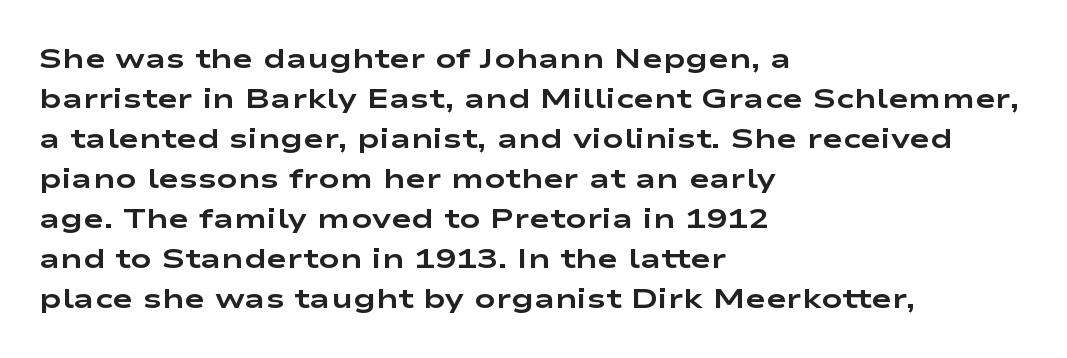
Observe the absence of serifs on each vertical stroke in this sample. What's the leading like? Ordinary, nothing unusual. Think of a printed novel: that variable character pitch is what you see here. Spacing between characters is what you'd get straight out of the box.
